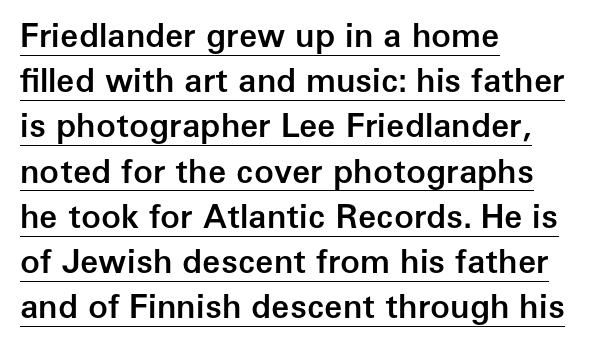
When letters stand straight like this, we call the style roman or upright. The letterforms sit shoulder to shoulder at normal distance. Horizontal alignment here is leftward, the default for most running prose. This sample keeps an unexceptional amount of space between lines. Emphasis is given by a line drawn under the lettering.
